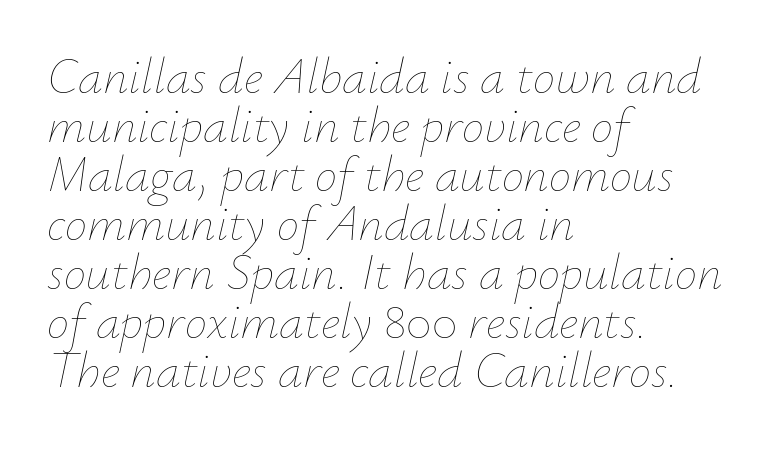
{"italic": "yes", "lean": "right", "slant_degrees": 12, "bold": "no", "weight": "thin", "width": "normal", "stroke_contrast": "low", "x_height": "small", "monospaced": "no", "underline": "no", "align": "left", "line_spacing": "tight", "line_spacing_ratio": 0.98, "letter_spacing": "normal", "letter_spacing_em": 0.0, "glyph_px": 50}
